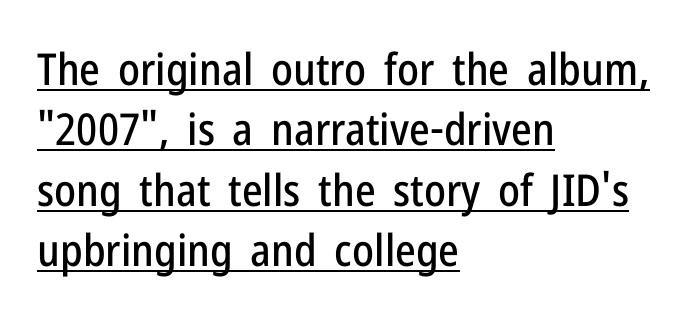
The image shows 44 px condensed sans-serif type, upright; set left-aligned, normal line spacing (1.37x), normal letter spacing, underlined; low stroke contrast and a medium x-height.
